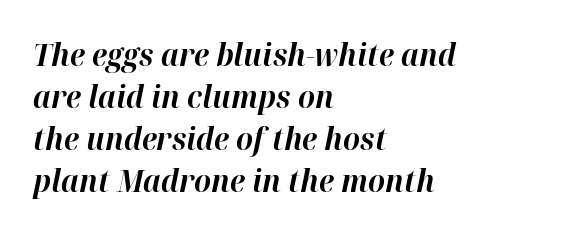
Q: Is the text bold? A: Yes.
Q: Is the text italic (slanted)? A: Yes, it leans right by about 12 degrees.
Q: Is the text underlined? A: No.
Q: How is the paragraph aligned? A: Left-aligned.
Q: Is the spacing between letters normal or unusually wide? A: Normal.
Q: Is the spacing between lines tight, normal or loose? A: Normal.
Q: Width (condensed, normal, or wide)? A: Normal.
Q: Stroke contrast? A: High.
Q: x-height? A: Medium.
Q: Monospaced? A: No.
